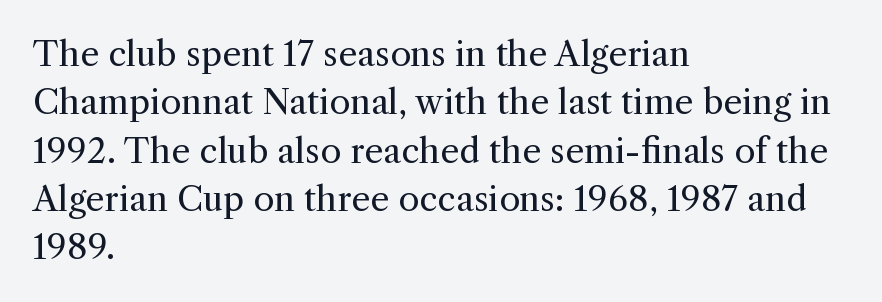
The image shows 34 px regular-weight serif type, upright; set left-aligned, normal line spacing (1.42x), normal letter spacing, not underlined; a medium x-height.
